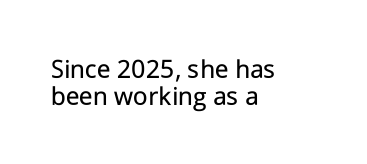
Q: Is the text bold? A: No.
Q: Is the text italic (slanted)? A: No, it is upright.
Q: Is the typeface a serif or a sans-serif typeface? A: Sans-serif.
Q: Is the text underlined? A: No.
Q: How is the paragraph aligned? A: Left-aligned.
Q: Is the spacing between letters normal or unusually wide? A: Normal.
Q: Is the spacing between lines tight, normal or loose? A: Tight.
Q: Width (condensed, normal, or wide)? A: Normal.
Q: Stroke contrast? A: Low.
Q: x-height? A: Medium.
Q: Monospaced? A: No.
